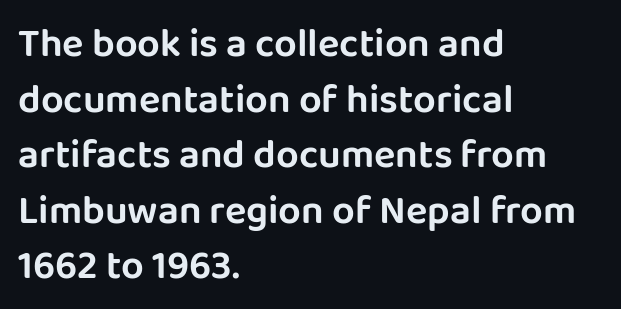
The letters sit at their default tracking, neither squeezed nor spread. The lines are quadded left. Grotesque or geometric, the face here clearly has no serifs. Decoration check: the copy has no underline.
